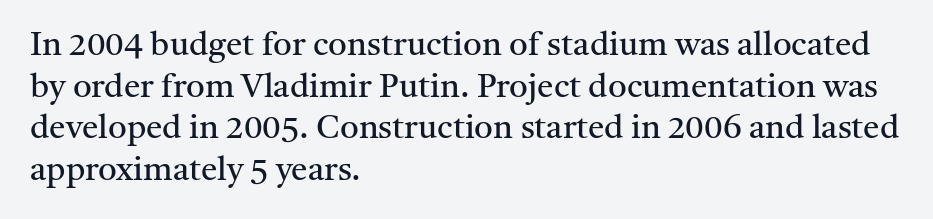
The image shows 33 px regular-weight serif type, upright; set left-aligned, normal line spacing (1.26x), normal letter spacing, not underlined; medium stroke contrast and a medium x-height.
